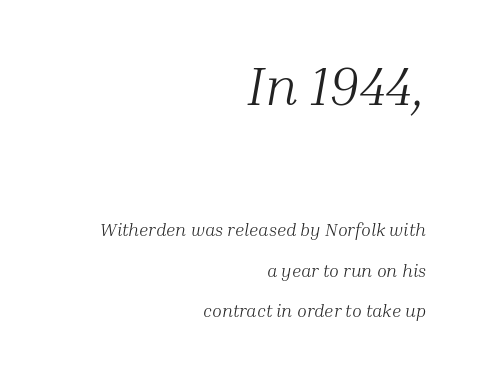
The space beneath each line is pristine and unruled. Italic: yes, the glyphs are oblique. The passage shown is typeset with a serif family. Reading top to bottom, the characters get smaller at the block break. No letter is thick-stroked: the sample isn't bold. Notice the wide empty band between every row — that's loose leading.
